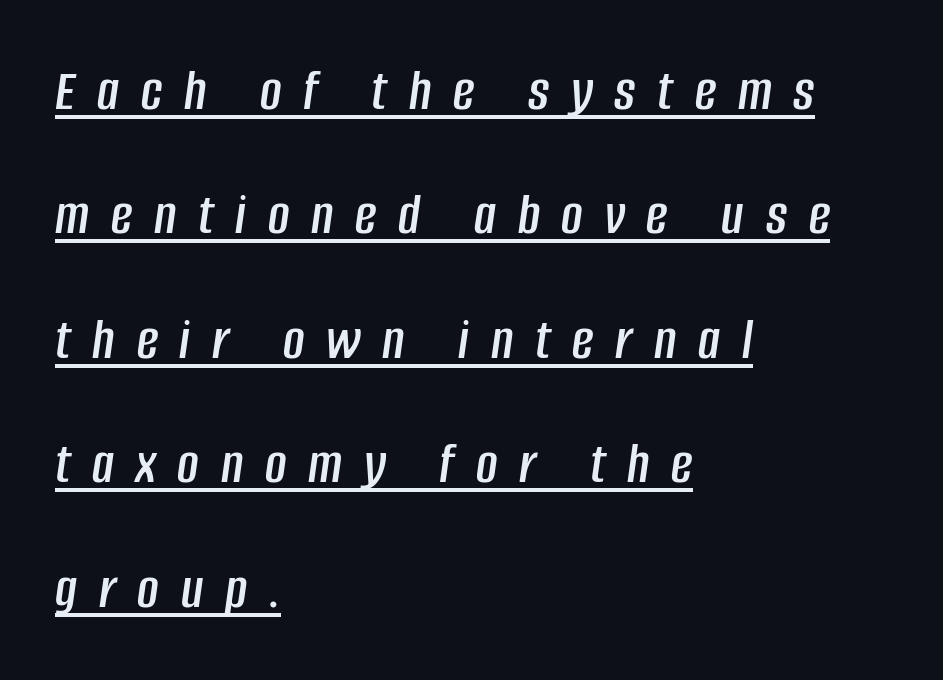
Is there much room between lines? Yes — plenty of vertical air separates them. A typesetter would call this proportional, since set widths differ per character. Notice how a bar underscores the lettering throughout. The typesetter chose a ragged-right arrangement here.
